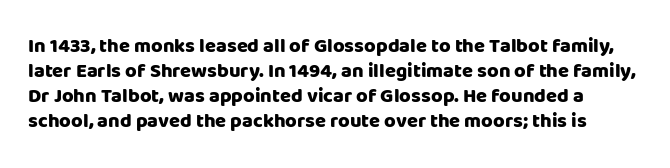
Q: Is the text bold? A: Yes.
Q: Is the text italic (slanted)? A: No, it is upright.
Q: Is the text underlined? A: No.
Q: Is the spacing between letters normal or unusually wide? A: Normal.
Q: Is the spacing between lines tight, normal or loose? A: Normal.
